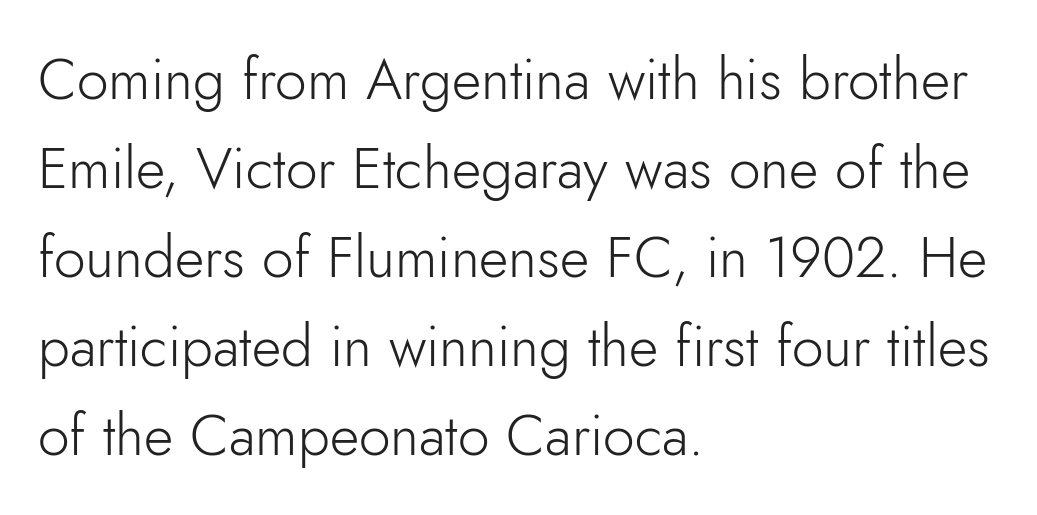
{"serif": "no", "italic": "no", "bold": "no", "weight": "light", "width": "normal", "stroke_contrast": "low", "x_height": "small", "monospaced": "no", "underline": "no", "align": "left", "line_spacing": "normal", "line_spacing_ratio": 1.56, "letter_spacing": "normal", "letter_spacing_em": 0.0, "glyph_px": 57}
